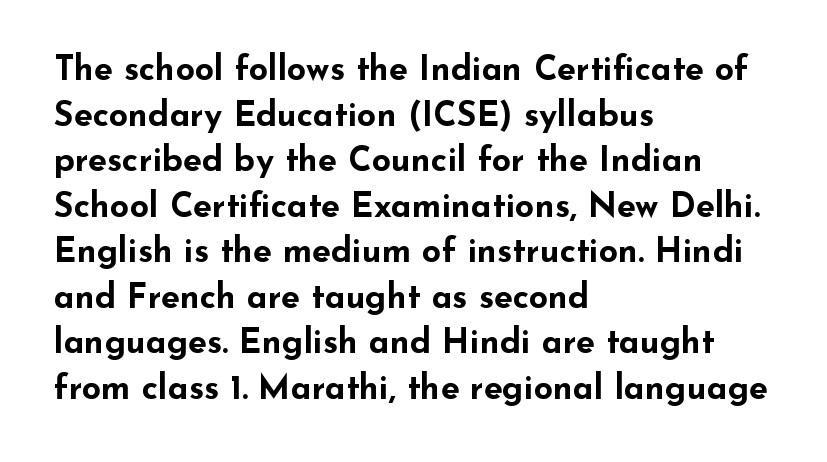
The letters advance in unequal steps, a hallmark of proportional type. Check under the words: just untouched page. If you measured baseline to baseline, you'd find a middling distance. A typesetter would call this zero additional tracking. The typography opts for an upright posture over an oblique one.
